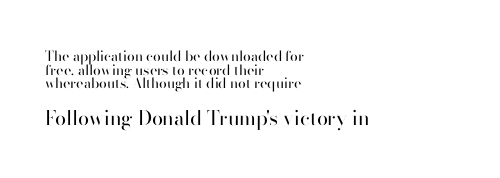
Q: Is the text bold? A: No.
Q: Is the text italic (slanted)? A: No, it is upright.
Q: Is the text underlined? A: No.
Q: How is the paragraph aligned? A: Left-aligned.
Q: Is the spacing between letters normal or unusually wide? A: Normal.
Q: Is the spacing between lines tight, normal or loose? A: Tight.
Q: Which block of text is set in a larger size, the first (top) or the second (bottom)? A: The second (bottom) one.
